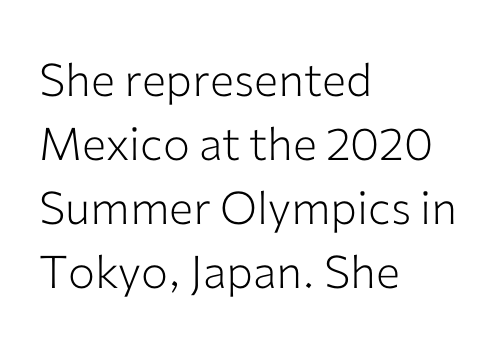
Nope, not italic — everything's standing straight. The designer left line spacing at the default. Glance below the letters and you will spot only blank space. Does extra space separate the letters? No, they use regular spacing.
